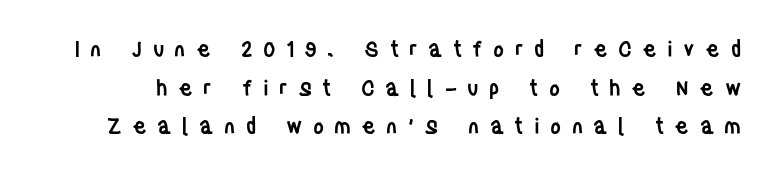
Q: Is the text bold? A: Semi-bold.
Q: Is the text italic (slanted)? A: No, it is upright.
Q: Is the text underlined? A: No.
Q: Is the spacing between letters normal or unusually wide? A: Unusually wide.
